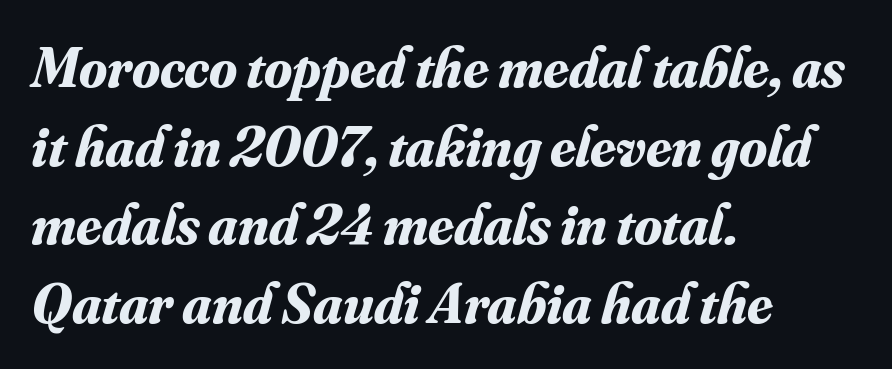
The image shows 57 px bold serif type, italic (leaning right); set left-aligned, normal line spacing (1.38x), normal letter spacing, not underlined; medium stroke contrast and a small x-height.
